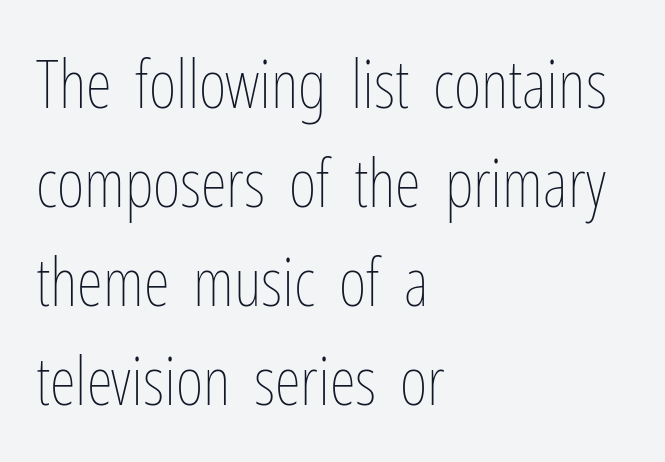
Each letter keeps its own natural width here, so spacing adapts to shape. The glyphs are unaccompanied by any horizontal stroke below them. Stroke thickness stays within the range of a standard reading face or lighter. This sample is left-justified, so line endings fall wherever the words run out. If you drew a line through each stem, it would be perfectly vertical.
